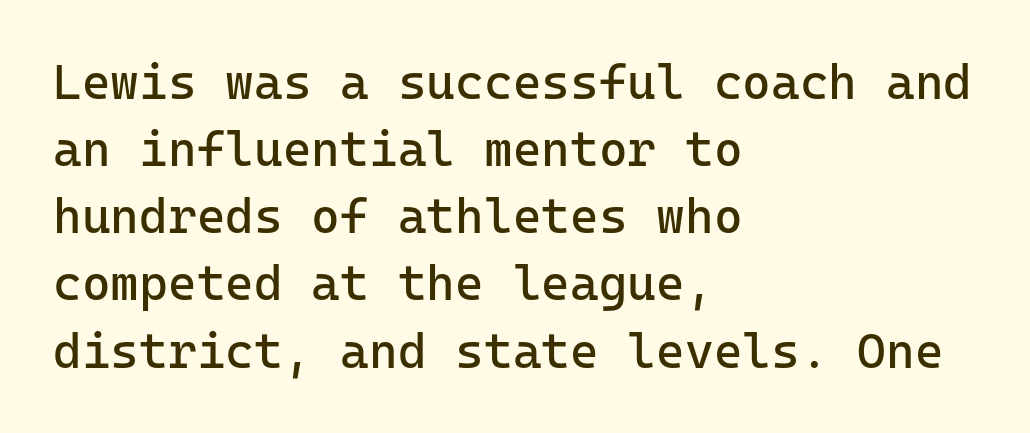
The passage shown is not underscored anywhere. The lettering stays uniformly vertical, giving the passage a roman look. The space between consecutive lines is moderate. Horizontally, the lines are justified to the leading edge only. The strokes are not fattened; the text isn't bold.
